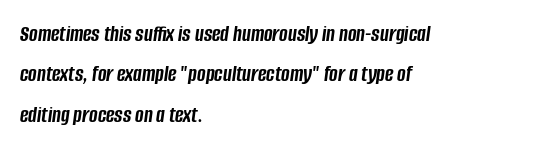
Q: Is the text bold? A: Yes.
Q: Is the text italic (slanted)? A: Yes, it leans right by about 8 degrees.
Q: Is the text underlined? A: No.
Q: How is the paragraph aligned? A: Left-aligned.
Q: Is the spacing between letters normal or unusually wide? A: Normal.
